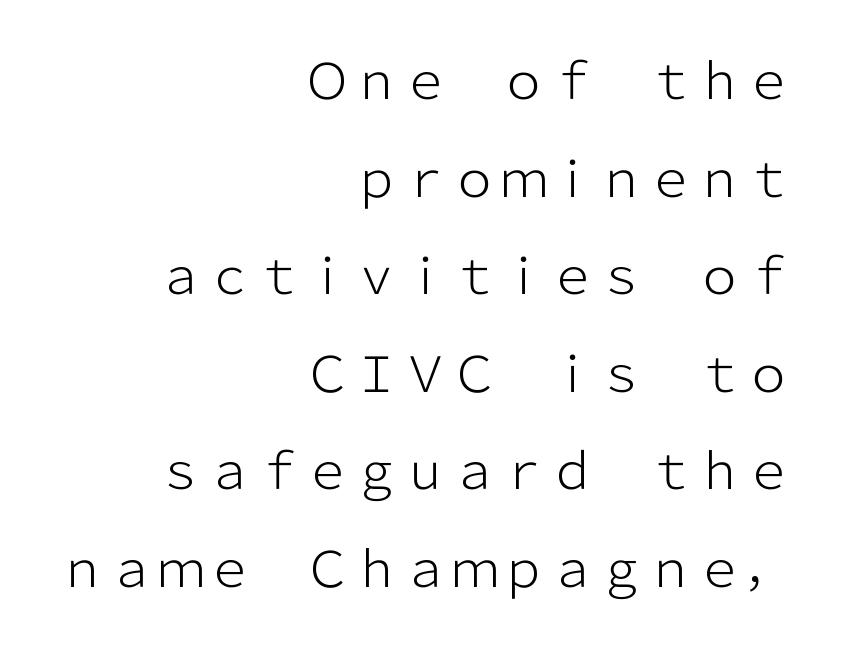
Q: Is the text bold? A: No.
Q: Is the text italic (slanted)? A: No, it is upright.
Q: Is the typeface a serif or a sans-serif typeface? A: Sans-serif.
Q: Is the text underlined? A: No.
Q: How is the paragraph aligned? A: Right-aligned.
Q: Is the spacing between letters normal or unusually wide? A: Normal.
Q: Is the spacing between lines tight, normal or loose? A: Loose.
Q: Width (condensed, normal, or wide)? A: Normal.
Q: Stroke contrast? A: Low.
Q: x-height? A: Medium.
Q: Monospaced? A: No.
